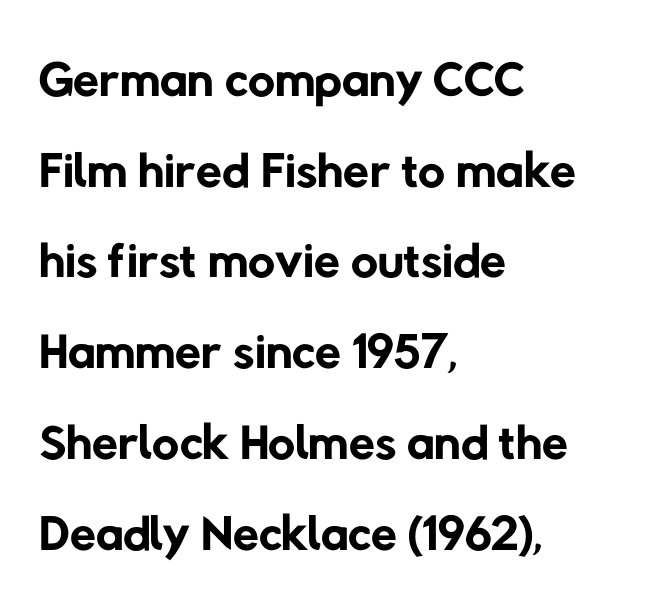
The letterforms sit shoulder to shoulder at normal distance. The rendering uses natural spacing where letterforms have individual widths. Letters rest on an invisible, unmarked baseline. The typeface chosen for these lines omits serifs.
